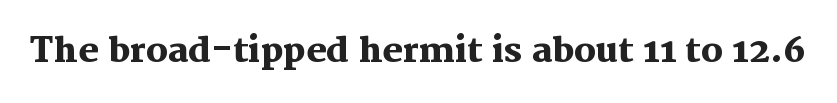
The image shows 34 px heavy serif type, upright; set normal letter spacing, not underlined; medium stroke contrast and a medium x-height.
